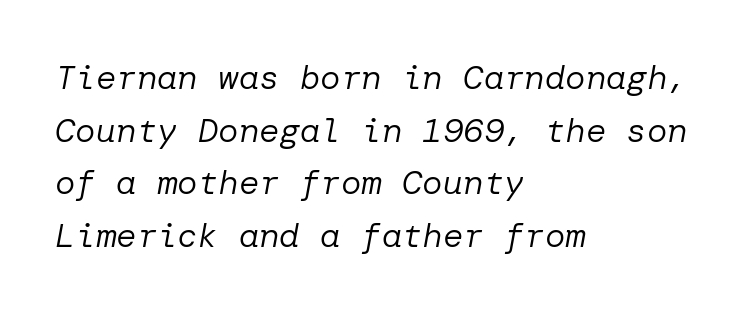
The image shows 34 px regular-weight type, italic (leaning right); set left-aligned, normal line spacing (1.55x), normal letter spacing, not underlined; low stroke contrast and a medium x-height.
